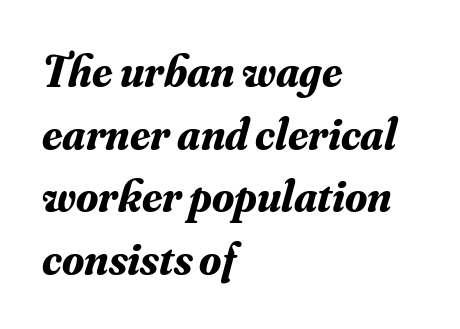
{"serif": "yes", "italic": "yes", "lean": "right", "slant_degrees": 16, "bold": "yes", "weight": "bold", "width": "normal", "stroke_contrast": "medium", "x_height": "small", "monospaced": "no", "underline": "no", "align": "left", "line_spacing": "normal", "line_spacing_ratio": 1.39, "letter_spacing": "normal", "letter_spacing_em": 0.0, "glyph_px": 45}
